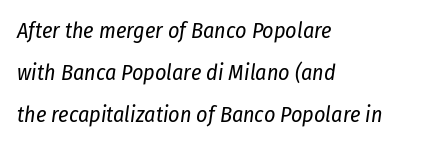
The image shows 22 px text type, italic (leaning right); set left-aligned, loose line spacing (1.9x), normal letter spacing, not underlined.
